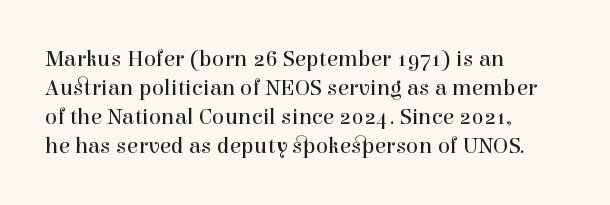
A typesetter would call this zero additional tracking. If you drew a line through each stem, it would be perfectly vertical. This block has exactly the height ordinary leading produces. Teacher's note: observe the even left margin — that is flush-left alignment. The area under the type is left untouched. This is not heavy type; no bold has been used.
